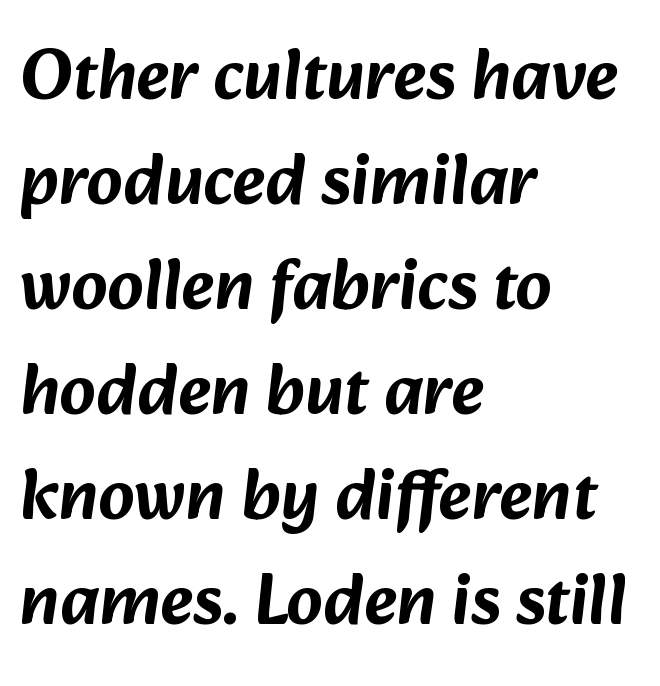
Q: Is the typeface a serif or a sans-serif typeface? A: Sans-serif.
Q: Is the text underlined? A: No.
Q: How is the paragraph aligned? A: Left-aligned.
Q: Is the spacing between letters normal or unusually wide? A: Normal.
Q: Is the spacing between lines tight, normal or loose? A: Normal.
Q: Width (condensed, normal, or wide)? A: Normal.
Q: Stroke contrast? A: Low.
Q: x-height? A: Medium.
Q: Monospaced? A: No.
